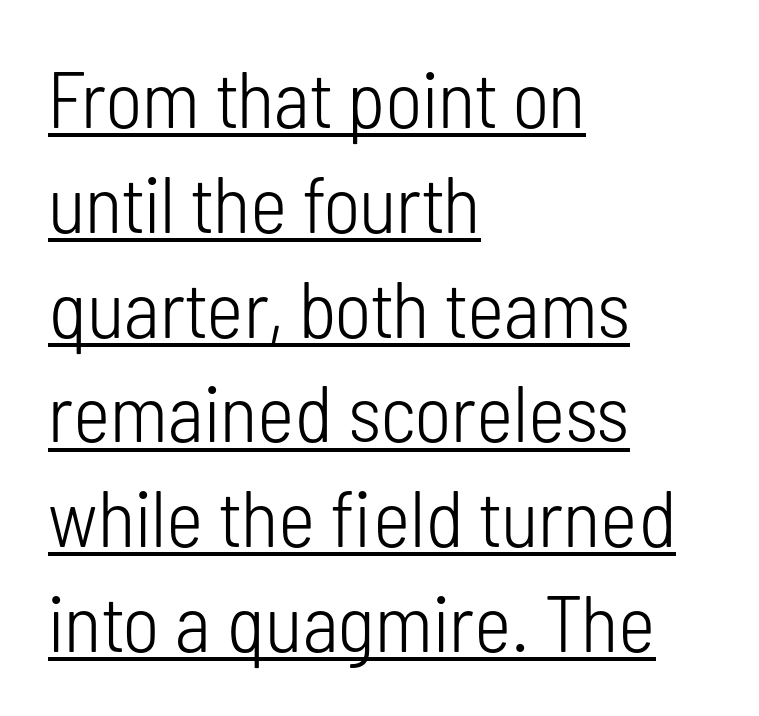
Q: Is the text bold? A: No.
Q: Is the text italic (slanted)? A: No, it is upright.
Q: Is the typeface a serif or a sans-serif typeface? A: Sans-serif.
Q: Is the text underlined? A: Yes.
Q: How is the paragraph aligned? A: Left-aligned.
Q: Is the spacing between letters normal or unusually wide? A: Normal.
Q: Is the spacing between lines tight, normal or loose? A: Normal.
Q: Width (condensed, normal, or wide)? A: Condensed.
Q: Stroke contrast? A: Low.
Q: x-height? A: Medium.
Q: Monospaced? A: No.
